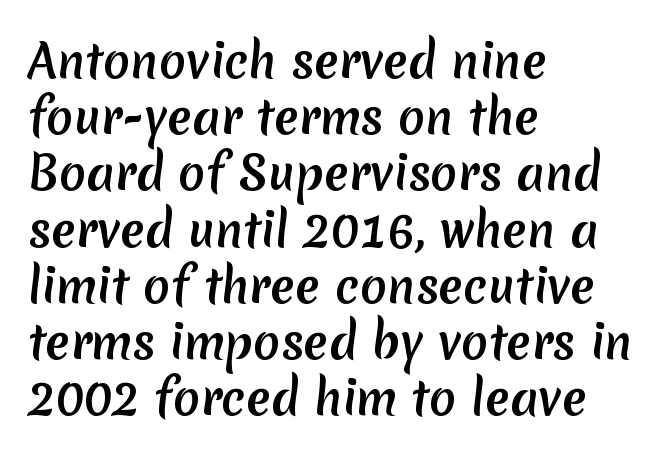
The image shows 45 px sans-serif type; set left-aligned, normal line spacing (1.25x), normal letter spacing, not underlined; medium stroke contrast and a medium x-height.
